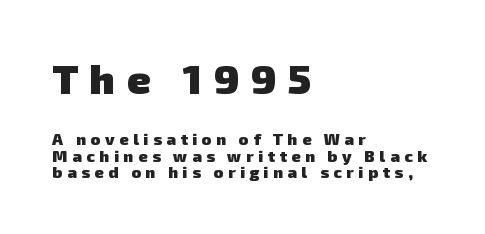
Q: Is the text bold? A: Yes.
Q: Is the typeface a serif or a sans-serif typeface? A: Sans-serif.
Q: Is the text underlined? A: No.
Q: How is the paragraph aligned? A: Left-aligned.
Q: Is the spacing between letters normal or unusually wide? A: Unusually wide.
Q: Is the spacing between lines tight, normal or loose? A: Tight.
Q: Which block of text is set in a larger size, the first (top) or the second (bottom)? A: The first (top) one.
Q: Width (condensed, normal, or wide)? A: Normal.
Q: Stroke contrast? A: Low.
Q: x-height? A: Medium.
Q: Monospaced? A: No.
